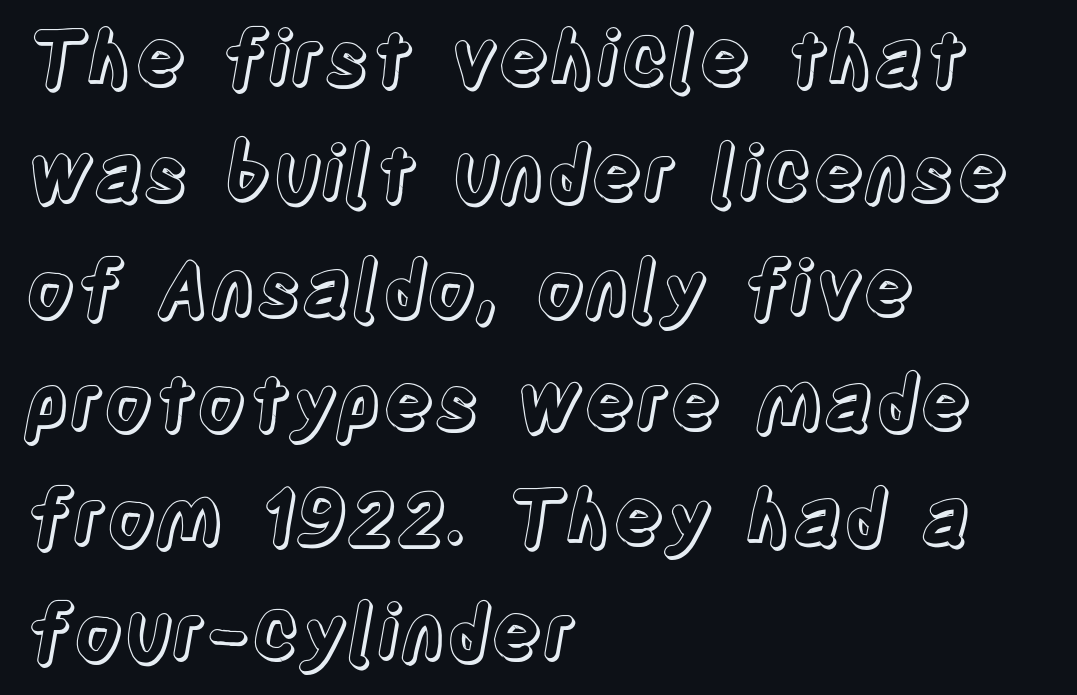
{"width": "condensed", "x_height": "large", "monospaced": "no", "underline": "no", "align": "left", "line_spacing": "normal", "line_spacing_ratio": 1.51, "letter_spacing": "normal", "letter_spacing_em": 0.0, "glyph_px": 76}
